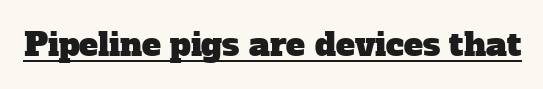
The image shows 32 px serif type; set normal letter spacing, underlined; low stroke contrast and a medium x-height.
